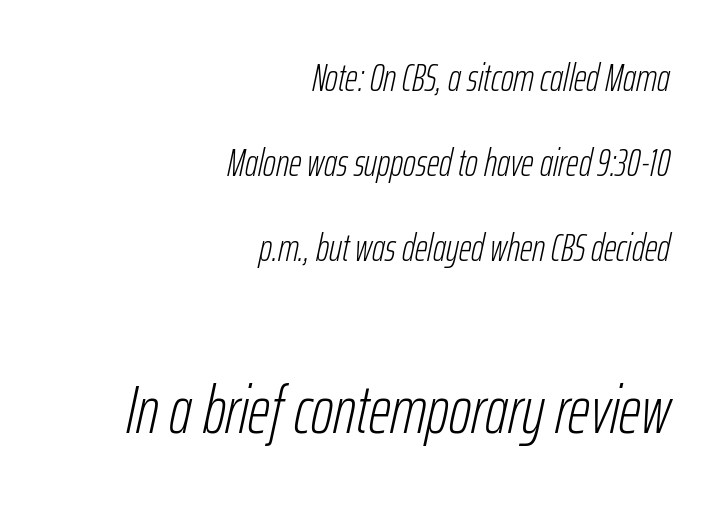
The characters are drawn with everyday or finer stroke widths. The text carries the slant typical of an italic or oblique font. Descenders are the only things crossing below the line. Proportional: the letters do not fall into vertical columns.
